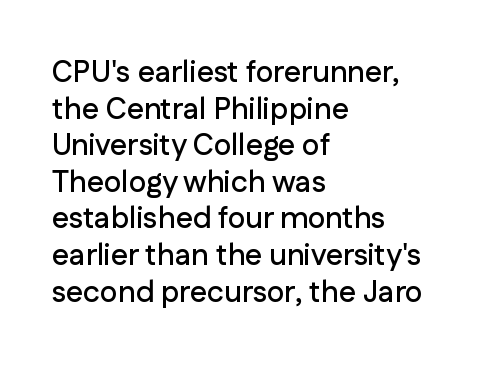
Has an underline been added? It has not. In CSS terms this would be text-align: left. Ascenders rise straight up at ninety degrees. A typesetter would call this proportional, since set widths differ per character.
